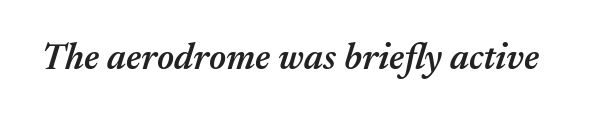
{"italic": "yes", "lean": "right", "slant_degrees": 17, "bold": "semi", "weight": "semibold", "width": "normal", "stroke_contrast": "medium", "x_height": "medium", "monospaced": "no", "underline": "no", "letter_spacing": "normal", "letter_spacing_em": 0.0, "glyph_px": 37}
